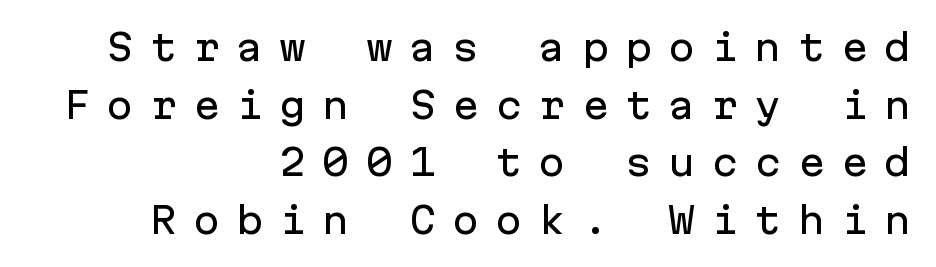
Q: Is the text italic (slanted)? A: No, it is upright.
Q: Is the typeface a serif or a sans-serif typeface? A: Sans-serif.
Q: Is the text underlined? A: No.
Q: How is the paragraph aligned? A: Right-aligned.
Q: Is the spacing between letters normal or unusually wide? A: Unusually wide.
Q: Is the spacing between lines tight, normal or loose? A: Normal.
Q: Width (condensed, normal, or wide)? A: Normal.
Q: Stroke contrast? A: Low.
Q: x-height? A: Medium.
Q: Monospaced? A: Yes.
